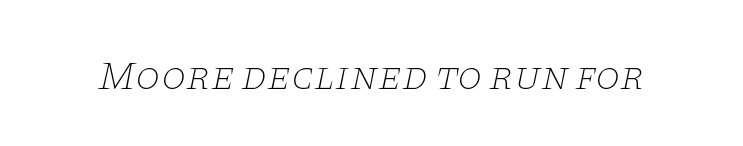
{"serif": "yes", "italic": "yes", "lean": "right", "slant_degrees": 11, "bold": "no", "weight": "thin", "width": "wide", "stroke_contrast": "low", "x_height": "large", "monospaced": "no", "underline": "no", "letter_spacing": "normal", "letter_spacing_em": 0.0, "glyph_px": 40}
